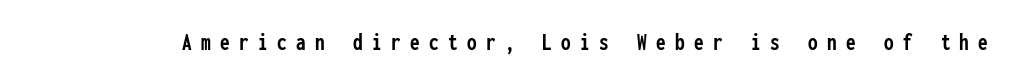
{"italic": "no", "bold": "yes", "underline": "no", "letter_spacing": "wide", "letter_spacing_em": 0.39, "glyph_px": 24}
